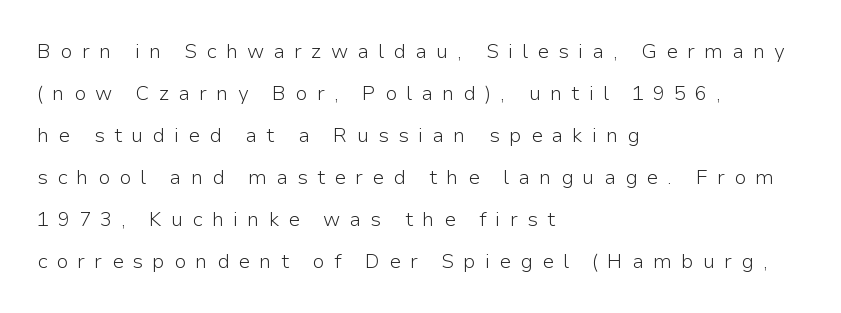
Q: Is the text bold? A: No.
Q: Is the text italic (slanted)? A: No, it is upright.
Q: Is the text underlined? A: No.
Q: How is the paragraph aligned? A: Left-aligned.
Q: Is the spacing between letters normal or unusually wide? A: Unusually wide.
Q: Is the spacing between lines tight, normal or loose? A: Loose.
